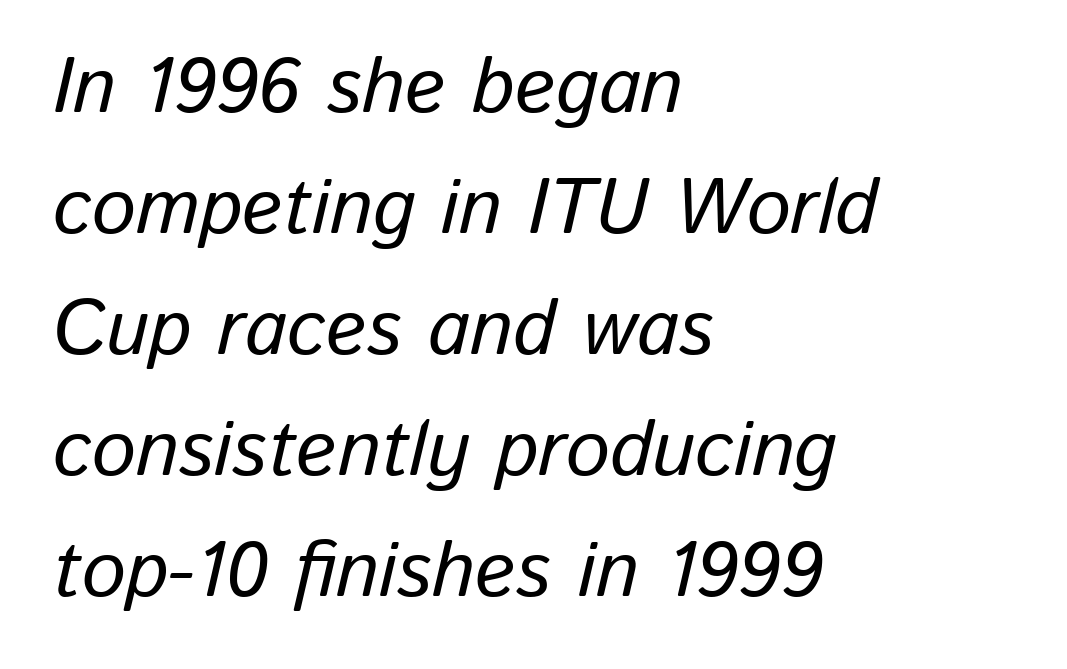
These lines were composed using italics. Descenders hang freely into open space. Each letter keeps its own natural width here, so spacing adapts to shape. In terms of leading, this rendering sits right in the middle.
